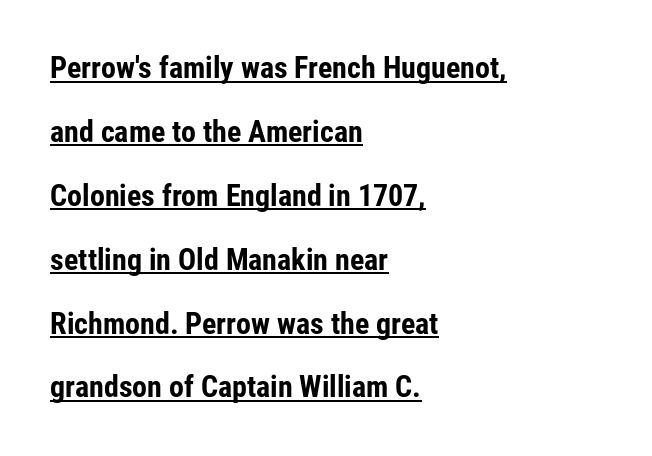
Typeset ragged right — the left edge is the straight one. The passage shown is emphatically bold. Upright lettering throughout. This block would shrink considerably if given ordinary leading; it's expanded now. Does extra space separate the letters? No, they use regular spacing. Underlining? Definitely there.
